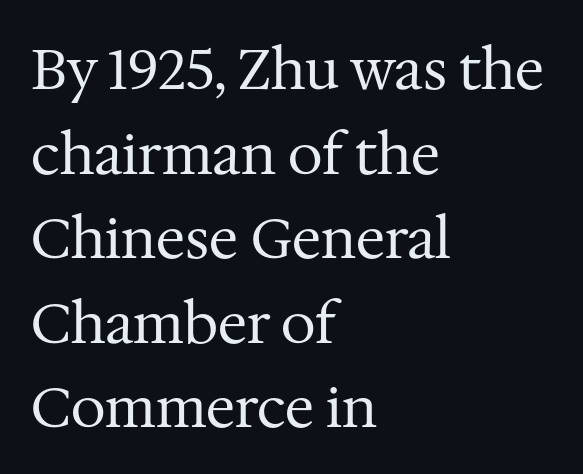
The image shows 56 px regular-weight serif type, upright; set left-aligned, normal line spacing (1.51x), normal letter spacing, not underlined; medium stroke contrast and a medium x-height.
